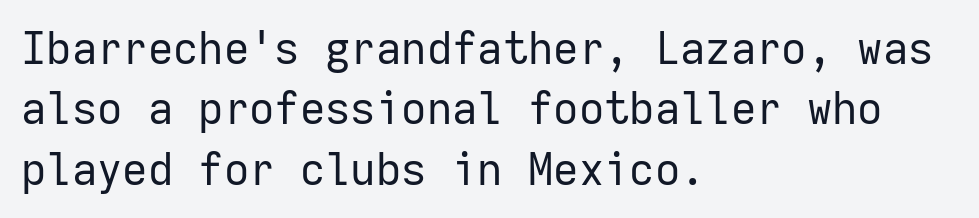
Q: Is the text bold? A: No.
Q: Is the text italic (slanted)? A: No, it is upright.
Q: Is the typeface a serif or a sans-serif typeface? A: Sans-serif.
Q: Is the text underlined? A: No.
Q: How is the paragraph aligned? A: Left-aligned.
Q: Is the spacing between letters normal or unusually wide? A: Normal.
Q: Is the spacing between lines tight, normal or loose? A: Normal.
Q: Width (condensed, normal, or wide)? A: Normal.
Q: Stroke contrast? A: Low.
Q: x-height? A: Medium.
Q: Monospaced? A: Yes.
